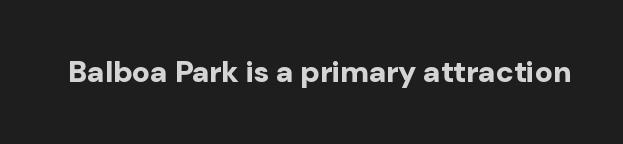
{"serif": "no", "italic": "no", "bold": "yes", "weight": "bold", "width": "normal", "stroke_contrast": "low", "x_height": "medium", "monospaced": "no", "underline": "no", "letter_spacing": "normal", "letter_spacing_em": 0.0, "glyph_px": 30}
